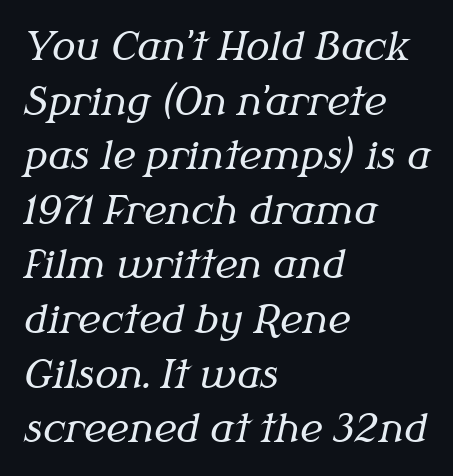
{"serif": "yes", "italic": "yes", "lean": "right", "slant_degrees": 12, "bold": "no", "weight": "regular", "width": "normal", "stroke_contrast": "medium", "x_height": "medium", "monospaced": "no", "underline": "no", "align": "left", "line_spacing": "normal", "line_spacing_ratio": 1.4, "letter_spacing": "normal", "letter_spacing_em": 0.0, "glyph_px": 39}
